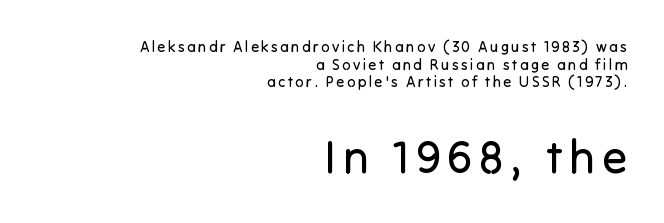
Which margin do the lines hug? The right one — the left edge is uneven. Posture: straight, roman, zero tilt. Looks like regular typesetting: each glyph gets only the width it needs. Classification — sans serif. Nobody drew a line under any word here.
